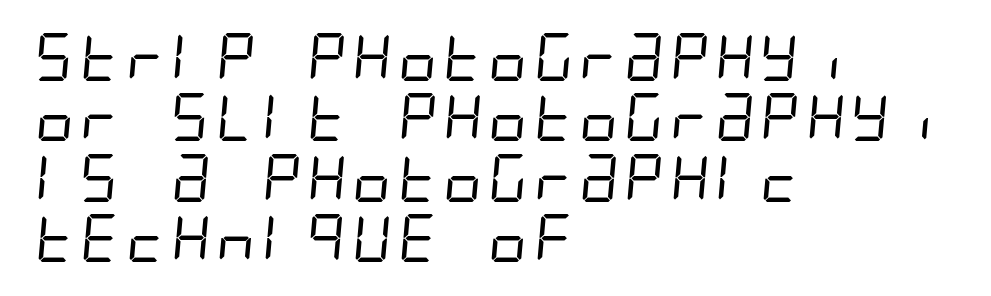
{"serif": "no", "bold": "no", "weight": "regular", "width": "condensed", "stroke_contrast": "low", "x_height": "large", "underline": "no", "align": "left", "line_spacing": "normal", "line_spacing_ratio": 1.26, "letter_spacing": "normal", "letter_spacing_em": 0.0, "glyph_px": 48}
